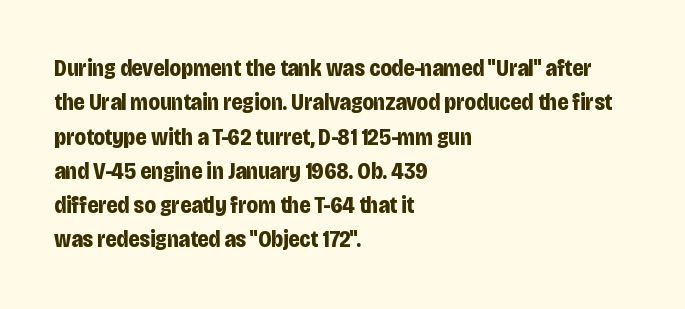
The space directly below the letters is spotless. Interline gaps are of average width in this sample. Ascenders rise straight up at ninety degrees. The rendering anchors every line to the left-hand side. The horizontal fit of the characters is conventional and even. The sample has been set heavy, in full bold.
